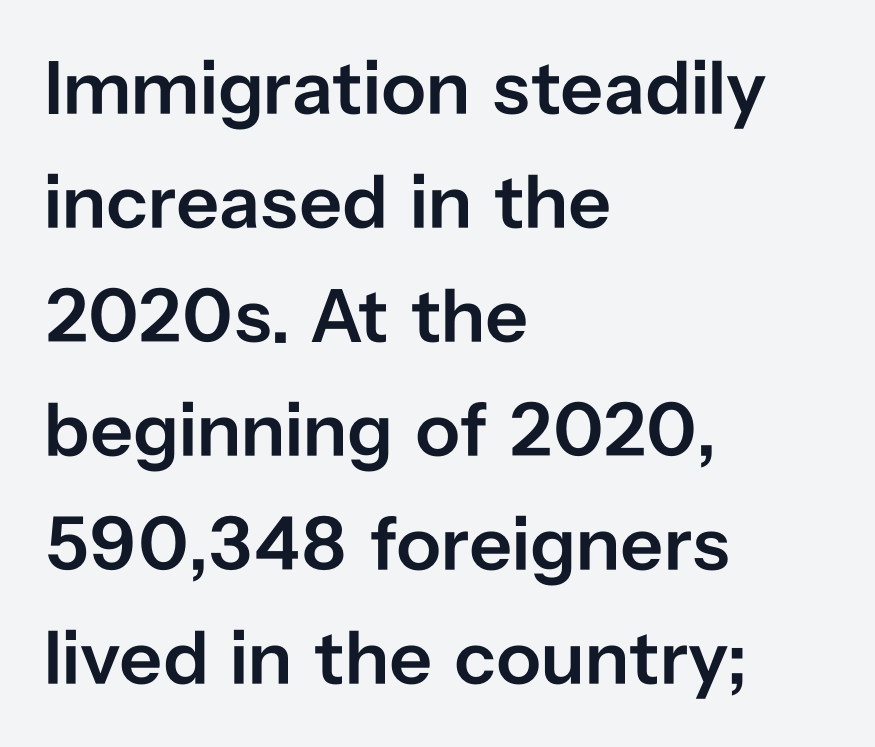
{"serif": "no", "italic": "no", "bold": "semi", "weight": "semibold", "width": "normal", "stroke_contrast": "low", "x_height": "medium", "monospaced": "no", "underline": "no", "align": "left", "line_spacing": "normal", "line_spacing_ratio": 1.5, "letter_spacing": "normal", "letter_spacing_em": 0.0, "glyph_px": 76}
